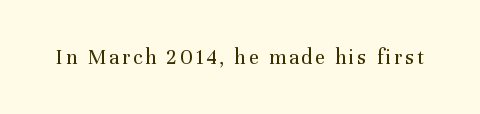
Q: Is the text bold? A: No.
Q: Is the text italic (slanted)? A: No, it is upright.
Q: Is the text underlined? A: No.
